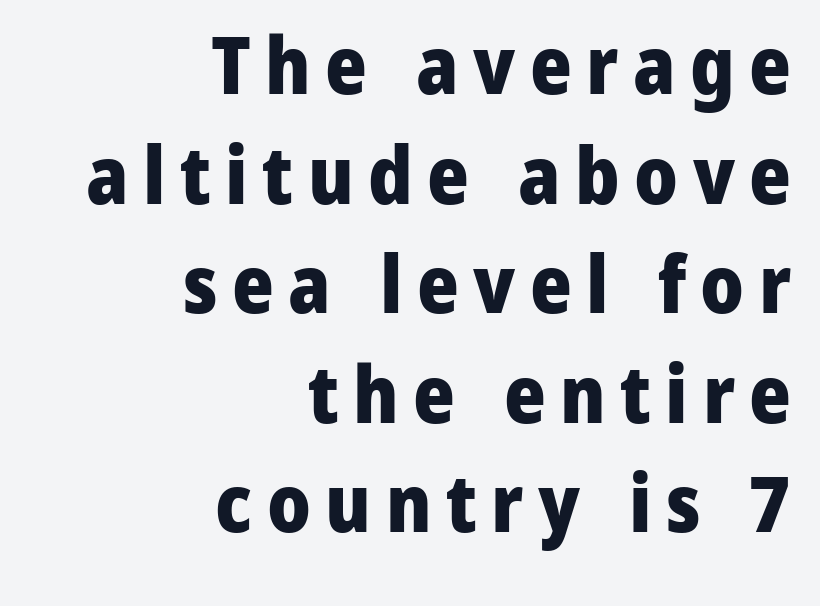
Q: Is the text bold? A: Yes.
Q: Is the text italic (slanted)? A: No, it is upright.
Q: Is the typeface a serif or a sans-serif typeface? A: Sans-serif.
Q: Is the text underlined? A: No.
Q: How is the paragraph aligned? A: Right-aligned.
Q: Is the spacing between lines tight, normal or loose? A: Normal.
Q: Width (condensed, normal, or wide)? A: Normal.
Q: Stroke contrast? A: Low.
Q: x-height? A: Medium.
Q: Monospaced? A: No.
